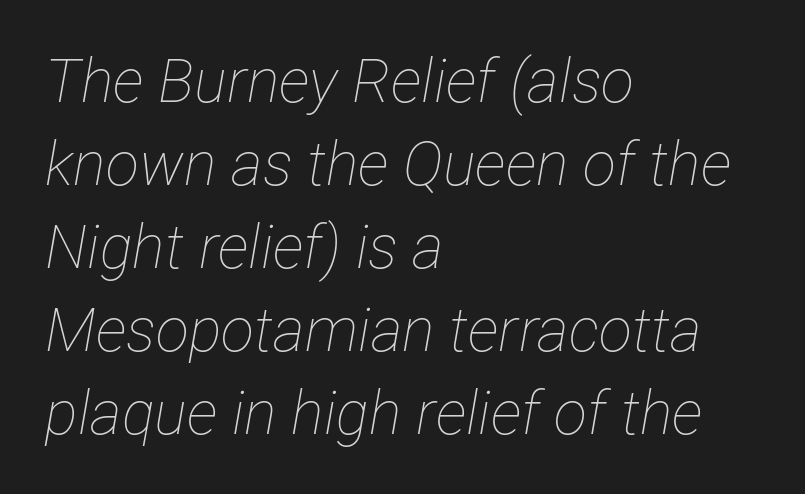
{"italic": "yes", "lean": "right", "slant_degrees": 12, "bold": "no", "weight": "thin", "width": "condensed", "stroke_contrast": "low", "x_height": "medium", "monospaced": "no", "underline": "no", "align": "left", "line_spacing": "normal", "line_spacing_ratio": 1.36, "letter_spacing": "normal", "letter_spacing_em": 0.0, "glyph_px": 61}
